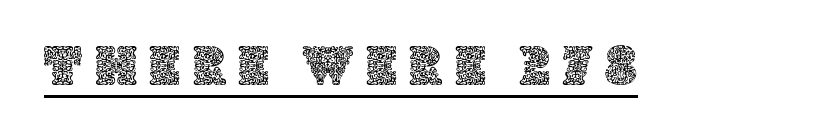
Q: Is the text italic (slanted)? A: No, it is upright.
Q: Is the text underlined? A: Yes.
Q: Is the spacing between letters normal or unusually wide? A: Unusually wide.
Q: Width (condensed, normal, or wide)? A: Normal.
Q: x-height? A: Large.
Q: Monospaced? A: No.
